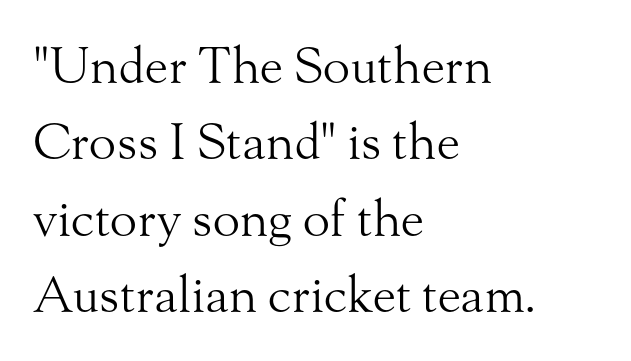
Q: Is the text bold? A: No.
Q: Is the text italic (slanted)? A: No, it is upright.
Q: Is the typeface a serif or a sans-serif typeface? A: Serif.
Q: Is the text underlined? A: No.
Q: How is the paragraph aligned? A: Left-aligned.
Q: Is the spacing between letters normal or unusually wide? A: Normal.
Q: Is the spacing between lines tight, normal or loose? A: Normal.
Q: Width (condensed, normal, or wide)? A: Normal.
Q: Stroke contrast? A: Medium.
Q: x-height? A: Small.
Q: Monospaced? A: No.
